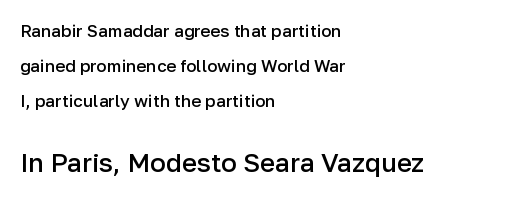
The image shows 26 px text type, upright; set left-aligned, loose line spacing (2.06x), normal letter spacing, not underlined; the second (bottom) block is 1.53x larger.
